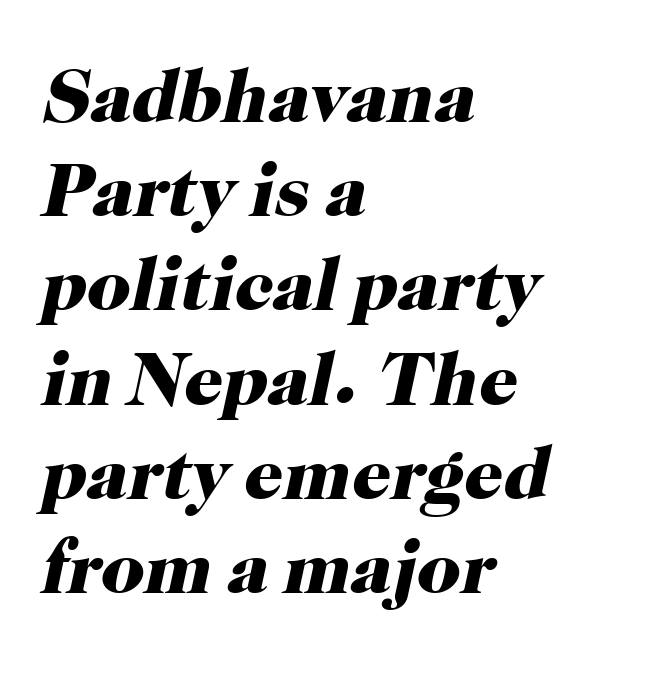
{"serif": "yes", "italic": "yes", "lean": "right", "slant_degrees": 12, "bold": "yes", "weight": "heavy", "width": "normal", "stroke_contrast": "high", "x_height": "medium", "monospaced": "no", "underline": "no", "align": "left", "line_spacing_ratio": 1.24, "letter_spacing": "normal", "letter_spacing_em": 0.0, "glyph_px": 76}
